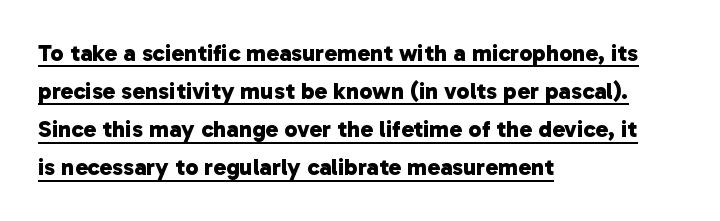
{"bold": "yes", "underline": "yes", "align": "left", "line_spacing": "normal", "line_spacing_ratio": 1.59, "letter_spacing": "normal", "letter_spacing_em": 0.0, "glyph_px": 24}
